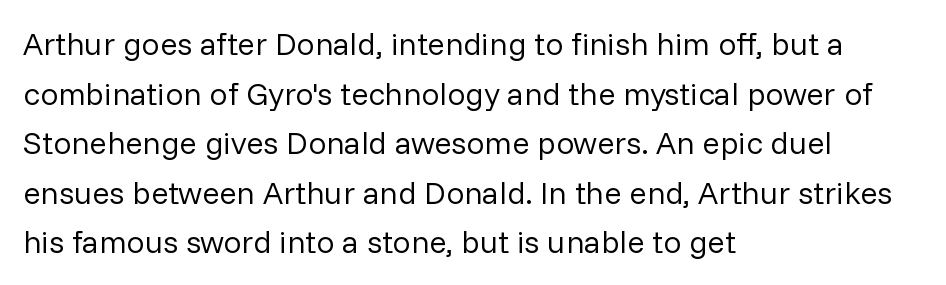
The image shows 32 px regular-weight sans-serif type, upright; set left-aligned, normal line spacing (1.55x), normal letter spacing, not underlined; low stroke contrast and a medium x-height.
